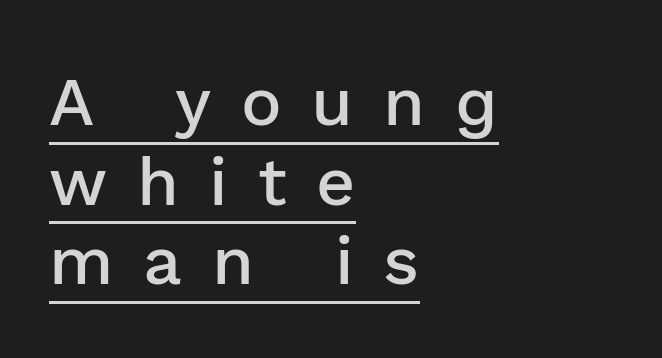
A typesetter would call this heavily tracked-out type. No italicization has been applied; the sample stays upright. A sans-serif font was chosen for this passage. Beneath each row of characters lies a ruled line. Each line starts at the same left margin while the right side varies.
